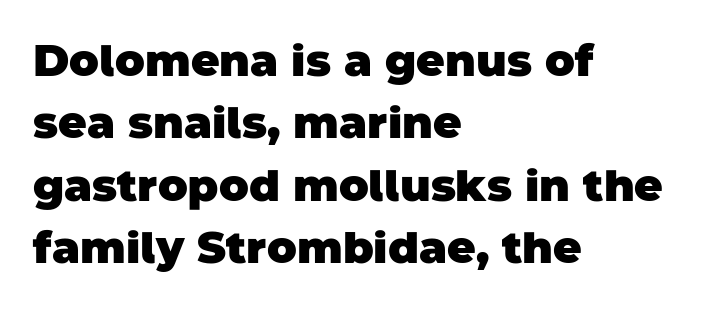
Honestly, the letter spacing is just normal — you wouldn't notice it. The type family on display is of the sans-serif kind. Each letter keeps its own natural width here, so spacing adapts to shape. Leading matches the norm, producing a regular column.
